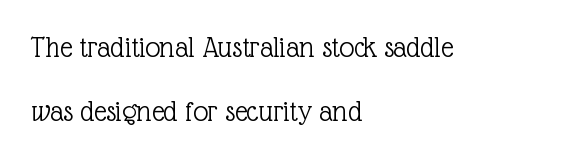
All the whitespace from short lines collects on the right. The type is set solid horizontally, with unmodified tracking. Is this a fixed-width face? No — the glyphs have proportional, varying widths. Compared with typical paragraphs, the rows here are farther apart.
